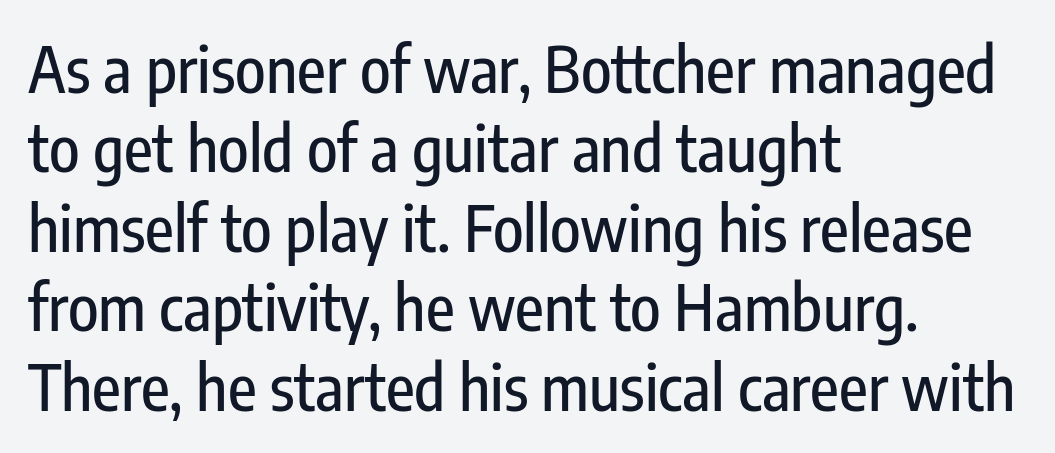
{"serif": "no", "italic": "no", "width": "condensed", "stroke_contrast": "low", "x_height": "medium", "monospaced": "no", "underline": "no", "align": "left", "line_spacing": "normal", "line_spacing_ratio": 1.26, "letter_spacing": "normal", "letter_spacing_em": 0.0, "glyph_px": 63}
